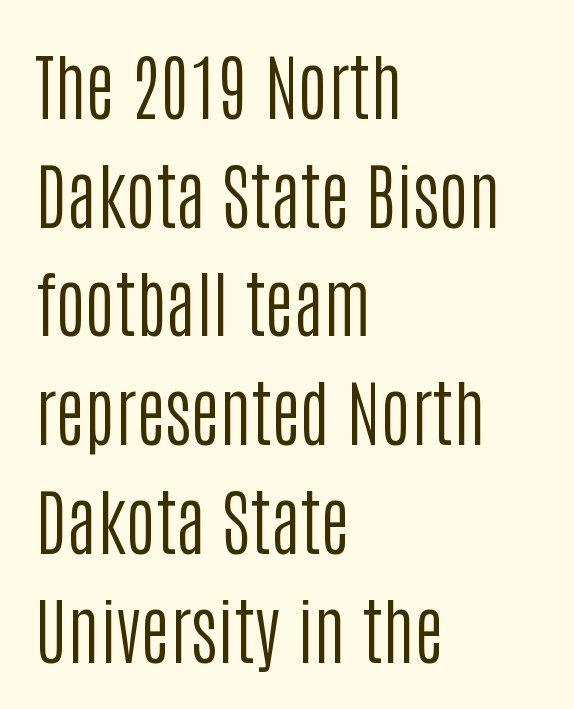
The image shows 72 px regular-weight, condensed sans-serif type, upright; set left-aligned, normal line spacing (1.51x), normal letter spacing, not underlined; low stroke contrast and a large x-height.
